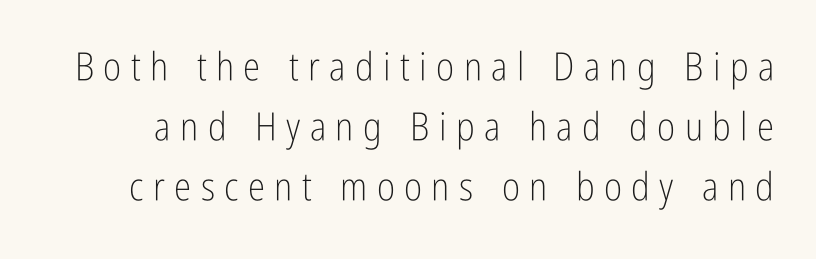
Q: Is the text bold? A: No.
Q: Is the text italic (slanted)? A: No, it is upright.
Q: Is the typeface a serif or a sans-serif typeface? A: Sans-serif.
Q: Is the text underlined? A: No.
Q: Is the spacing between letters normal or unusually wide? A: Unusually wide.
Q: Is the spacing between lines tight, normal or loose? A: Normal.
Q: Width (condensed, normal, or wide)? A: Condensed.
Q: Stroke contrast? A: Low.
Q: x-height? A: Medium.
Q: Monospaced? A: No.
